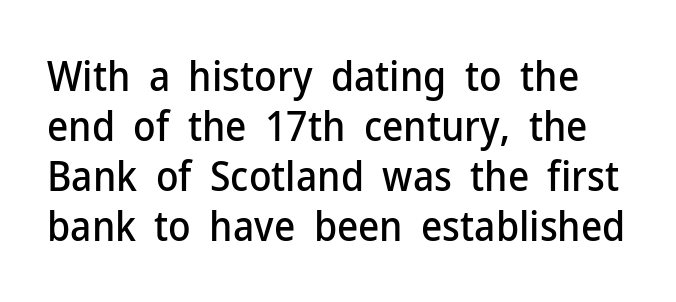
The image shows 41 px sans-serif type, upright; set line spacing 1.22x, normal letter spacing, not underlined; low stroke contrast and a medium x-height.
